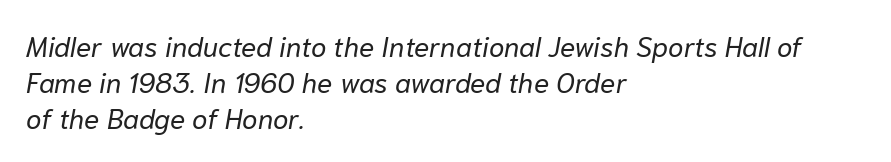
{"italic": "yes", "lean": "right", "slant_degrees": 10, "bold": "no", "weight": "regular", "width": "normal", "stroke_contrast": "low", "x_height": "medium", "monospaced": "no", "underline": "no", "align": "left", "line_spacing": "normal", "line_spacing_ratio": 1.29, "letter_spacing": "normal", "letter_spacing_em": 0.0, "glyph_px": 28}
